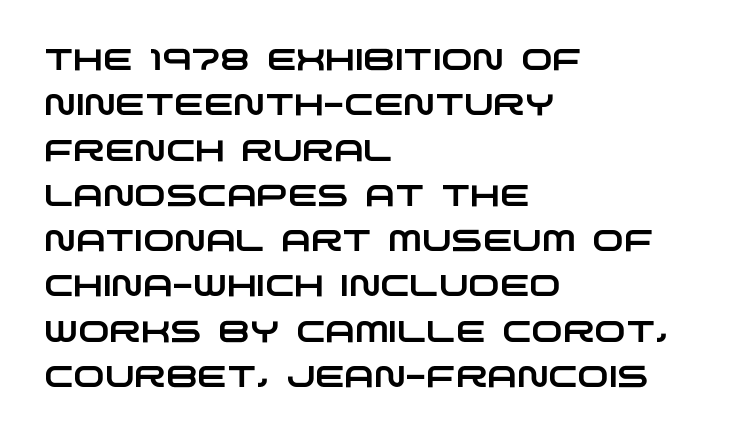
Q: Is the typeface a serif or a sans-serif typeface? A: Sans-serif.
Q: Is the text underlined? A: No.
Q: How is the paragraph aligned? A: Left-aligned.
Q: Is the spacing between letters normal or unusually wide? A: Normal.
Q: Is the spacing between lines tight, normal or loose? A: Normal.
Q: Width (condensed, normal, or wide)? A: Wide.
Q: Stroke contrast? A: Low.
Q: x-height? A: Large.
Q: Monospaced? A: No.
